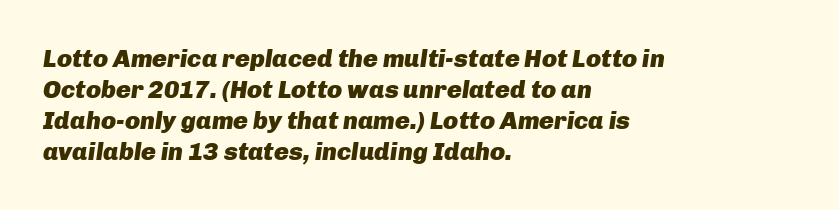
The strokes are fattened all the way to bold. Compared with a centered layout, this one pins lines to the left instead. The typography opts for an oblique posture over an upright one. A bare baseline throughout the passage.
